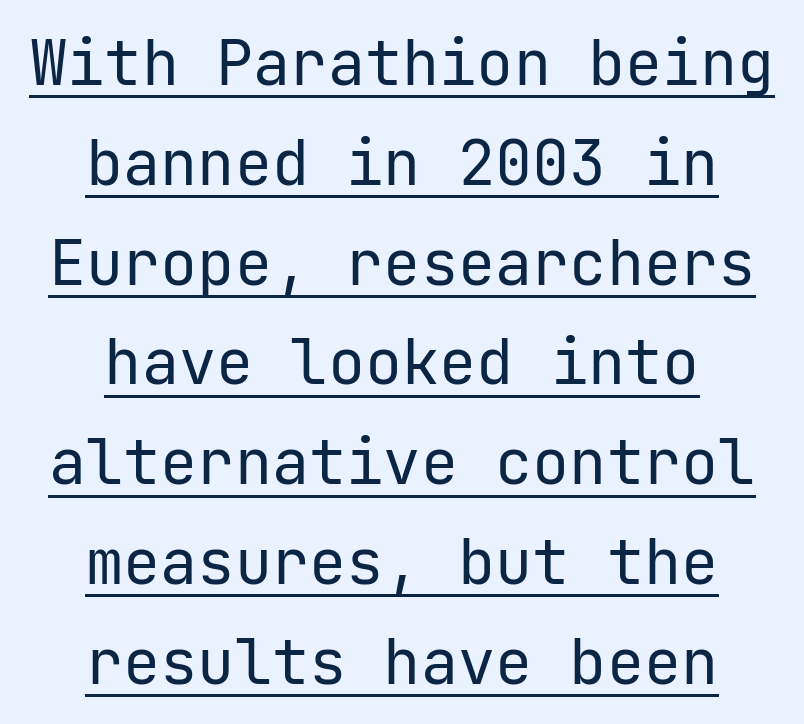
{"serif": "no", "italic": "no", "bold": "no", "weight": "regular", "width": "normal", "stroke_contrast": "low", "x_height": "medium", "underline": "yes", "align": "center", "line_spacing": "normal", "line_spacing_ratio": 1.61, "letter_spacing": "normal", "letter_spacing_em": 0.0, "glyph_px": 62}
